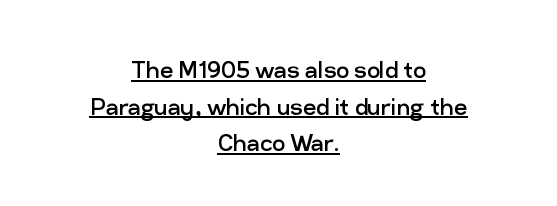
Caption: face not bold, strokes unweighted. Do the letters lean? They stand straight. Honestly, the underline is the first thing you notice here. The letters advance in unequal steps, a hallmark of proportional type. The passage shown stacks its lines at a standard gap.
